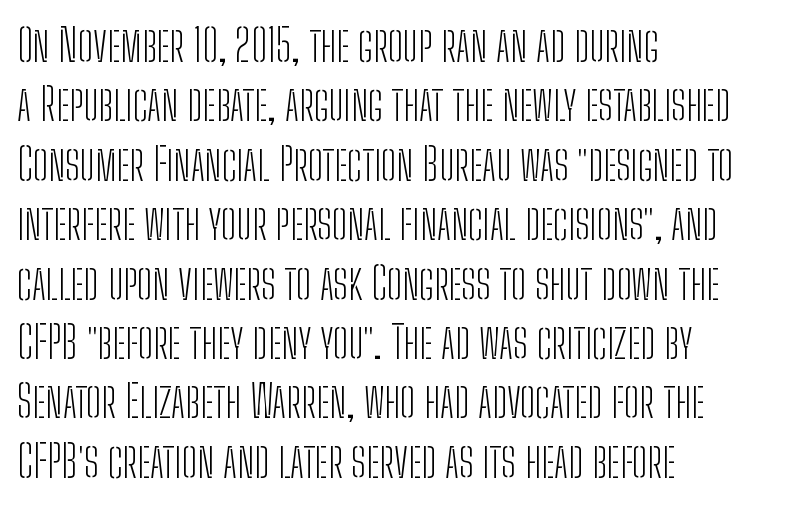
No extra tracking has been applied to these lines. The letters advance in unequal steps, a hallmark of proportional type. Counters stay open thanks to moderate or lighter strokes. When letters stand straight like this, we call the style roman or upright.
